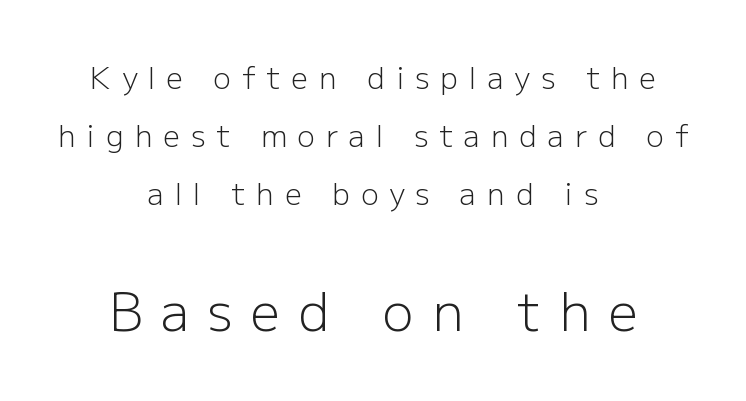
To sum up the face: it is a sans, with no serifs. The block sitting lower on the canvas is the one with enlarged characters. Beneath every word, the page is bare. The lines in this sample share a center point and differ in where they start and stop. The passage shown is typed in a proportional face where columns would drift.
